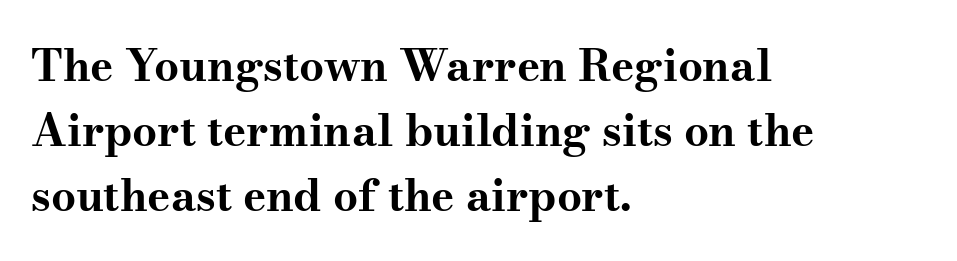
A typesetter would call this proportional, since set widths differ per character. The rag falls on the right side of this text block. Posture: straight, roman, zero tilt. The space directly below the letters is spotless. A serif font was chosen for this passage.
